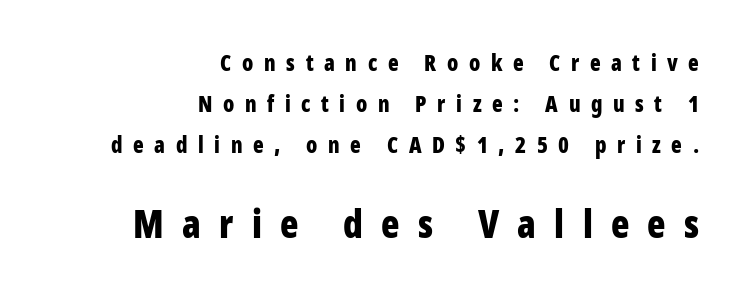
The image shows 38 px bold, condensed sans-serif type, upright; set right-aligned, line spacing 1.87x, unusually wide letter spacing (+0.48 em), not underlined; the second (bottom) block is 1.73x larger; low stroke contrast and a medium x-height.
